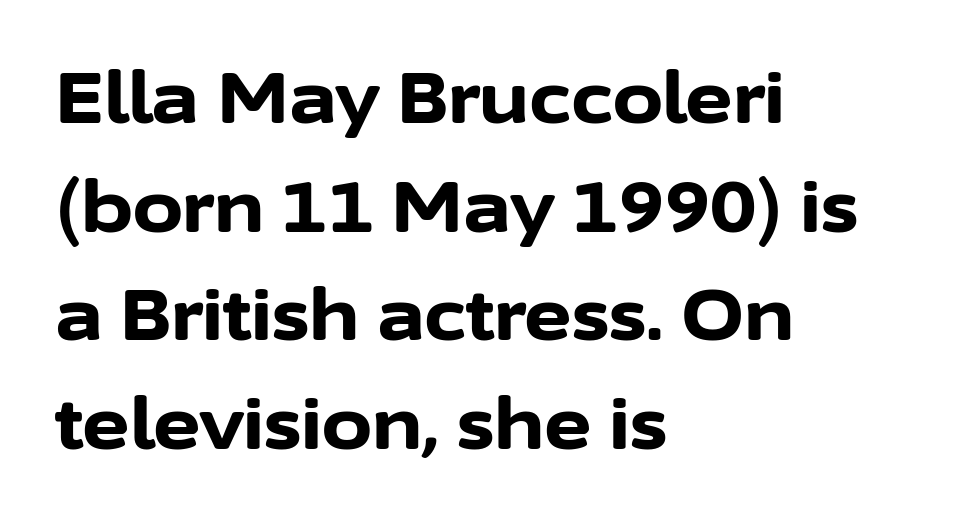
{"serif": "no", "italic": "no", "bold": "yes", "weight": "bold", "width": "normal", "stroke_contrast": "low", "x_height": "medium", "monospaced": "no", "underline": "no", "align": "left", "line_spacing": "normal", "line_spacing_ratio": 1.51, "letter_spacing": "normal", "letter_spacing_em": 0.0, "glyph_px": 72}
